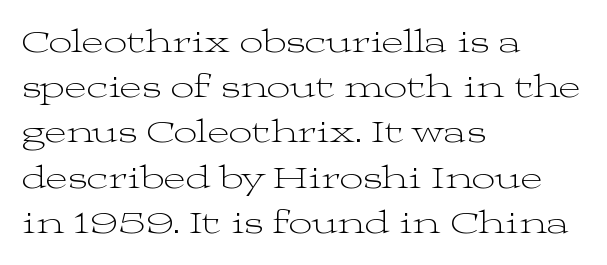
Q: Is the text bold? A: No.
Q: Is the text italic (slanted)? A: No, it is upright.
Q: Is the typeface a serif or a sans-serif typeface? A: Serif.
Q: Is the text underlined? A: No.
Q: How is the paragraph aligned? A: Left-aligned.
Q: Is the spacing between letters normal or unusually wide? A: Normal.
Q: Is the spacing between lines tight, normal or loose? A: Normal.
Q: Width (condensed, normal, or wide)? A: Wide.
Q: Stroke contrast? A: Medium.
Q: x-height? A: Medium.
Q: Monospaced? A: No.
